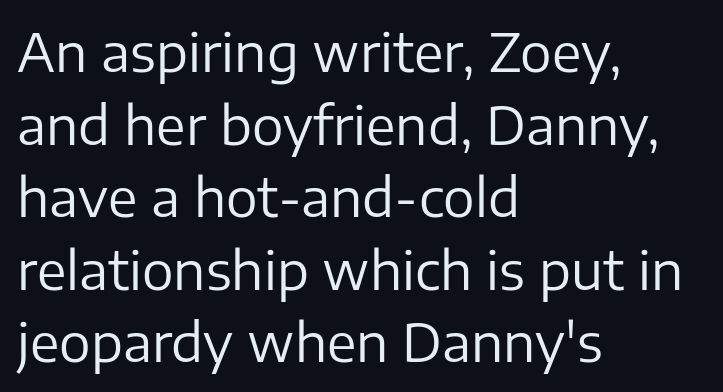
{"serif": "no", "italic": "no", "bold": "no", "weight": "regular", "width": "normal", "stroke_contrast": "low", "x_height": "medium", "monospaced": "no", "underline": "no", "align": "left", "line_spacing": "normal", "line_spacing_ratio": 1.37, "letter_spacing": "normal", "letter_spacing_em": 0.0, "glyph_px": 53}
